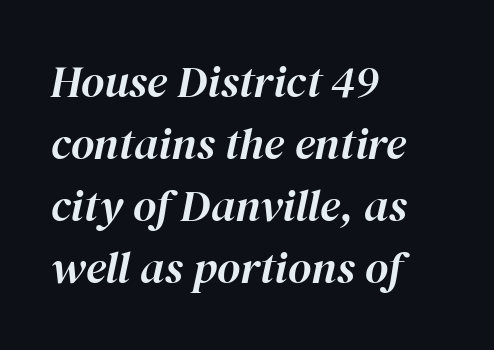
Q: Is the text italic (slanted)? A: Yes, it leans right by about 12 degrees.
Q: Is the text underlined? A: No.
Q: How is the paragraph aligned? A: Left-aligned.
Q: Is the spacing between letters normal or unusually wide? A: Normal.
Q: Is the spacing between lines tight, normal or loose? A: Normal.
Q: Width (condensed, normal, or wide)? A: Normal.
Q: Stroke contrast? A: High.
Q: x-height? A: Medium.
Q: Monospaced? A: No.
